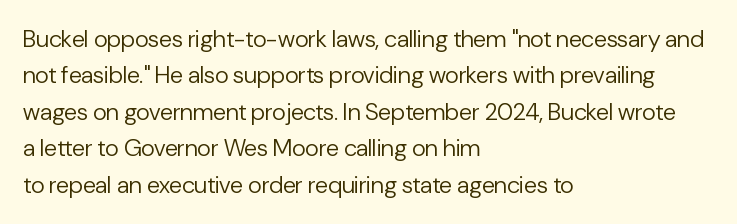
The foot of each line stays bare and open. These lines stack with their left ends in a neat column. Italic: no, the glyphs are upright roman. These lines sit exactly where default settings would place them.
